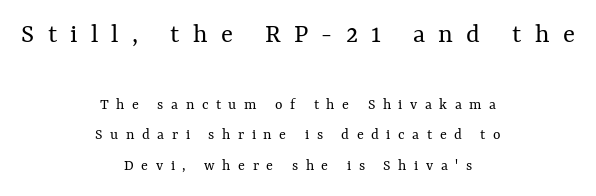
Casual observation: everything's sitting right in the middle. Looks like regular typesetting: each glyph gets only the width it needs. Check under the words: just untouched page. Scale decreases going downward across the two blocks. This sample uses an upright cut, with every glyph sitting square on the baseline. Short note: letters widely spaced.
